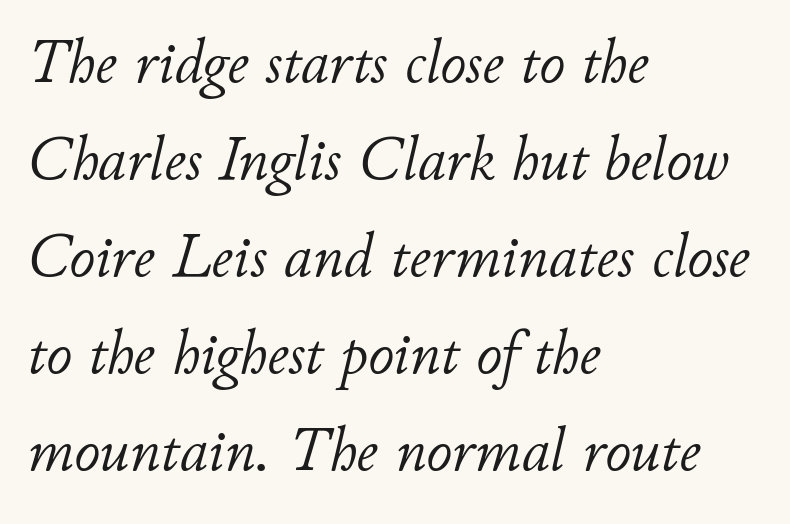
The image shows 63 px light type, italic (leaning right); set left-aligned, normal line spacing (1.54x), normal letter spacing, not underlined; low stroke contrast and a small x-height.
